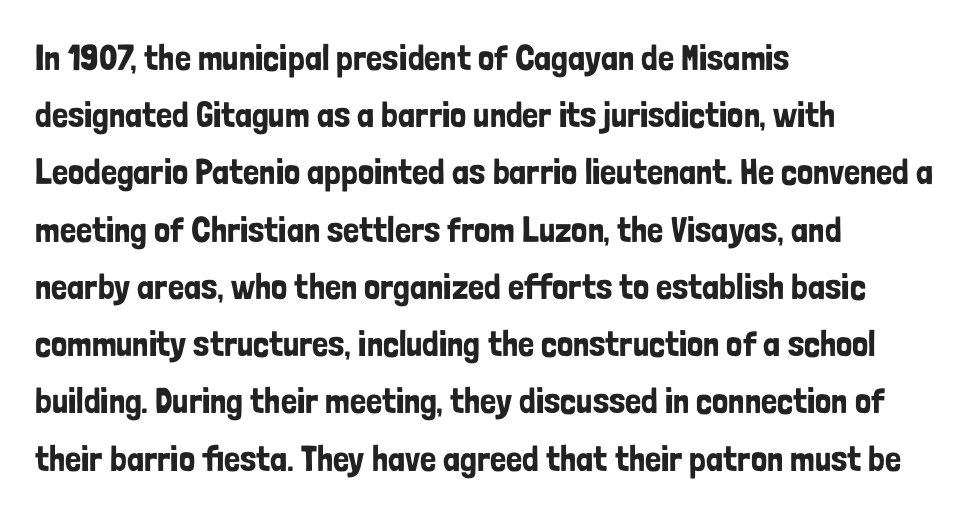
{"serif": "no", "italic": "no", "width": "condensed", "stroke_contrast": "low", "x_height": "medium", "monospaced": "no", "underline": "no", "align": "left", "line_spacing": "normal", "line_spacing_ratio": 1.59, "letter_spacing": "normal", "letter_spacing_em": 0.0, "glyph_px": 36}
